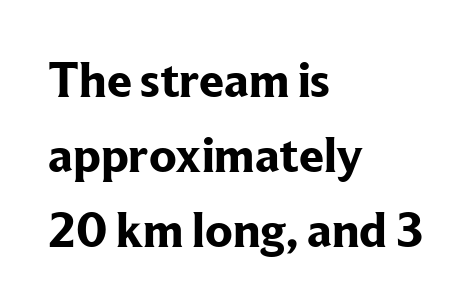
Glyph-to-glyph distance matches everyday printed text. Italic: no, the glyphs are upright roman. Horizontal bands of white between lines are of average thickness. A bare baseline throughout the passage. I'd describe the lettering as bold — thick and assertive.
